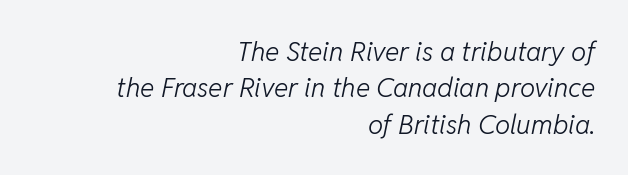
The image shows 27 px text type, italic (leaning right); set right-aligned, normal line spacing (1.35x), normal letter spacing, not underlined.
